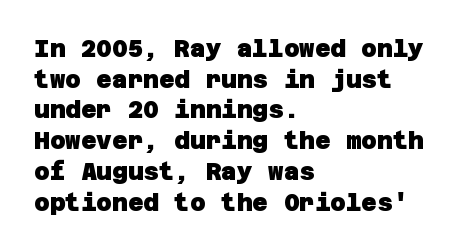
Line starts are locked; line ends wander. Underlining? Definitely not there. Is there much room between lines? A standard amount, neither cramped nor airy. You'd pick this weight for a headline — it's a proper bold.
